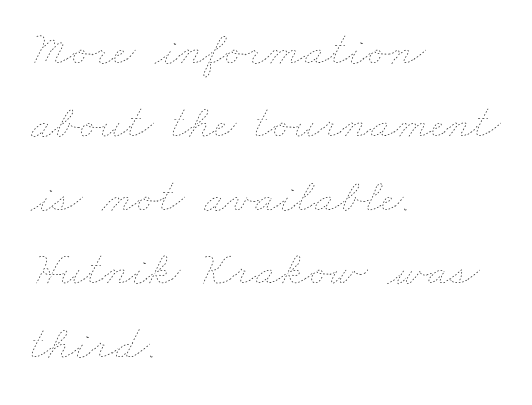
The image shows 48 px thin, wide type; set left-aligned, normal line spacing (1.53x), normal letter spacing, not underlined; low stroke contrast and a small x-height.
